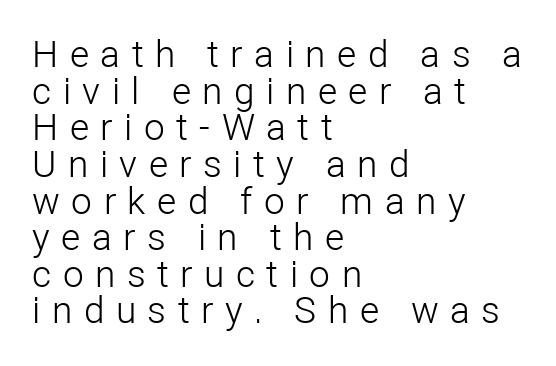
{"serif": "no", "italic": "no", "bold": "no", "weight": "light", "width": "normal", "stroke_contrast": "low", "x_height": "medium", "monospaced": "no", "underline": "no", "align": "left", "line_spacing": "tight", "line_spacing_ratio": 0.99, "letter_spacing": "wide", "letter_spacing_em": 0.31, "glyph_px": 37}
